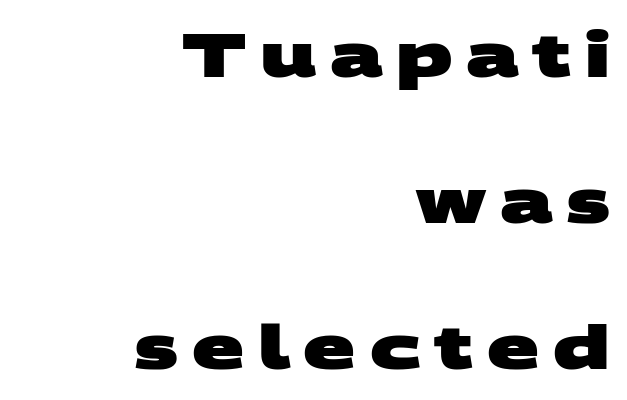
The image shows 61 px heavy, wide sans-serif type; set right-aligned, loose line spacing (2.39x), unusually wide letter spacing (+0.22 em), not underlined; medium stroke contrast and a large x-height.
